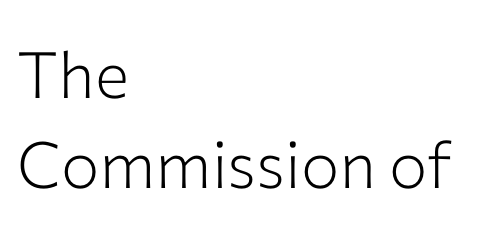
Anything drawn beneath the words? Only blank space. Grotesque or geometric, the face here clearly has no serifs. Honestly, the letter spacing is just normal — you wouldn't notice it. No letter is thick-stroked: the sample isn't bold. Think of a printed novel: that variable character pitch is what you see here.
